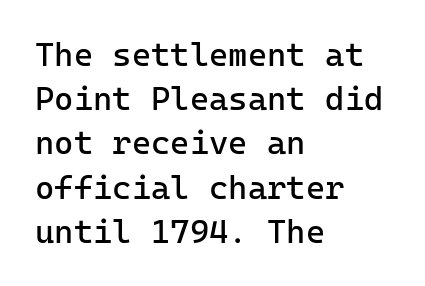
Q: Is the text bold? A: No.
Q: Is the text italic (slanted)? A: No, it is upright.
Q: Is the typeface a serif or a sans-serif typeface? A: Sans-serif.
Q: Is the text underlined? A: No.
Q: How is the paragraph aligned? A: Left-aligned.
Q: Is the spacing between letters normal or unusually wide? A: Normal.
Q: Is the spacing between lines tight, normal or loose? A: Normal.
Q: Width (condensed, normal, or wide)? A: Normal.
Q: Stroke contrast? A: Low.
Q: x-height? A: Medium.
Q: Monospaced? A: Yes.
